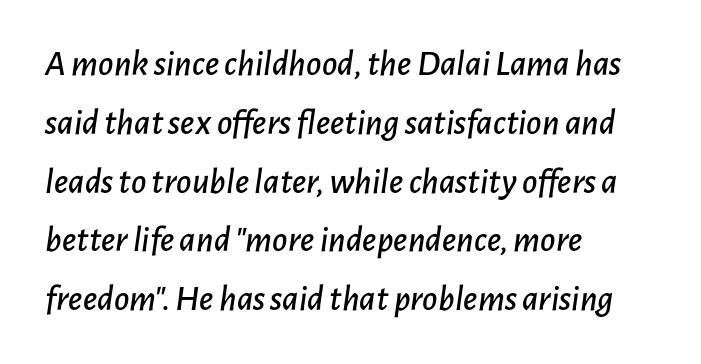
Q: Is the text italic (slanted)? A: Yes, it leans right by about 7 degrees.
Q: Is the text underlined? A: No.
Q: How is the paragraph aligned? A: Left-aligned.
Q: Is the spacing between letters normal or unusually wide? A: Normal.
Q: Is the spacing between lines tight, normal or loose? A: Normal.
Q: Width (condensed, normal, or wide)? A: Normal.
Q: Stroke contrast? A: Low.
Q: x-height? A: Medium.
Q: Monospaced? A: No.
